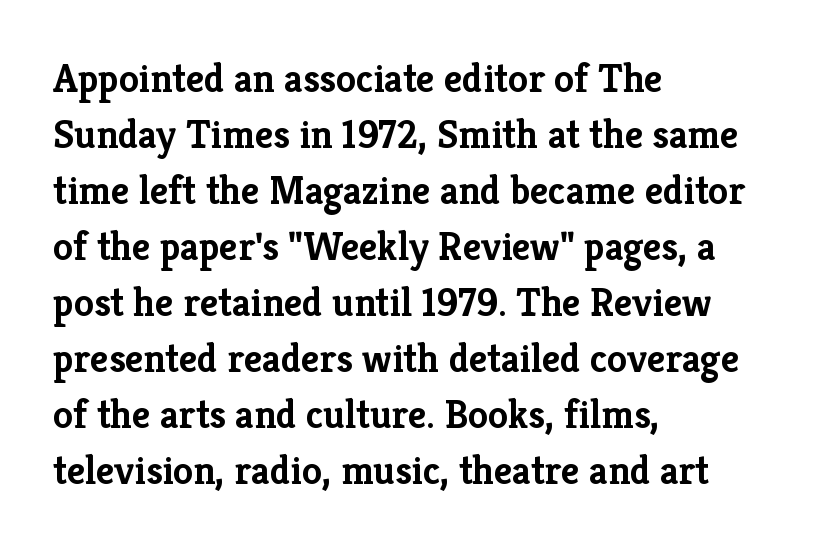
{"serif": "yes", "italic": "no", "bold": "yes", "weight": "semibold", "width": "normal", "stroke_contrast": "low", "x_height": "medium", "monospaced": "no", "underline": "no", "align": "left", "line_spacing": "normal", "line_spacing_ratio": 1.4, "letter_spacing": "normal", "letter_spacing_em": 0.0, "glyph_px": 40}
